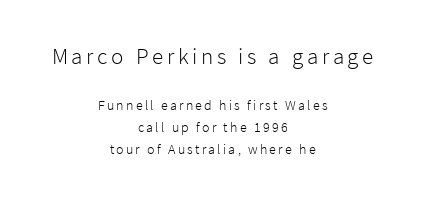
Q: Is the text bold? A: No.
Q: Is the text italic (slanted)? A: No, it is upright.
Q: Is the text underlined? A: No.
Q: How is the paragraph aligned? A: Centered.
Q: Is the spacing between lines tight, normal or loose? A: Normal.
Q: Which block of text is set in a larger size, the first (top) or the second (bottom)? A: The first (top) one.
